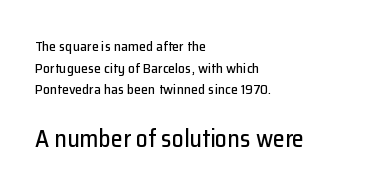
The image shows 24 px text type, upright; set left-aligned, normal line spacing (1.54x), normal letter spacing, not underlined; the second (bottom) block is 1.71x larger.
